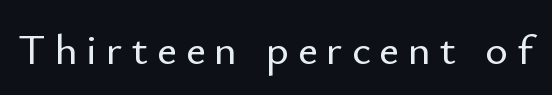
Q: Is the text italic (slanted)? A: No, it is upright.
Q: Is the typeface a serif or a sans-serif typeface? A: Sans-serif.
Q: Is the text underlined? A: No.
Q: Is the spacing between letters normal or unusually wide? A: Unusually wide.
Q: Width (condensed, normal, or wide)? A: Normal.
Q: Stroke contrast? A: Low.
Q: x-height? A: Small.
Q: Monospaced? A: No.
